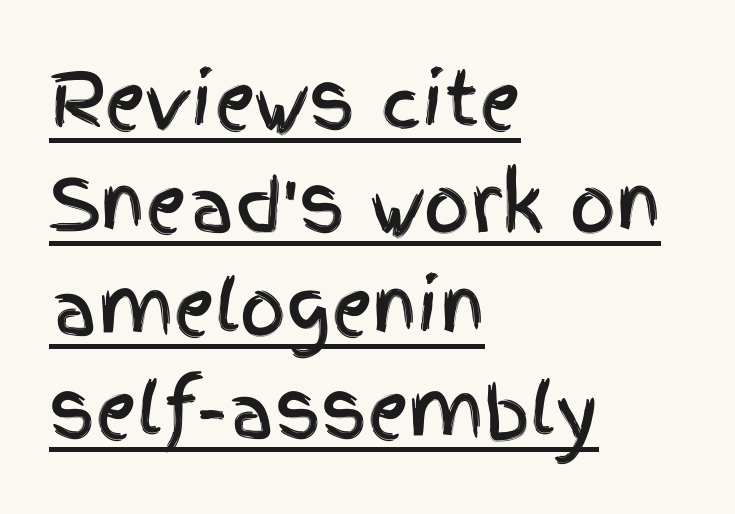
Q: Is the text italic (slanted)? A: No, it is upright.
Q: Is the typeface a serif or a sans-serif typeface? A: Sans-serif.
Q: Is the text underlined? A: Yes.
Q: How is the paragraph aligned? A: Left-aligned.
Q: Is the spacing between letters normal or unusually wide? A: Normal.
Q: Is the spacing between lines tight, normal or loose? A: Normal.
Q: Width (condensed, normal, or wide)? A: Condensed.
Q: x-height? A: Large.
Q: Monospaced? A: No.
